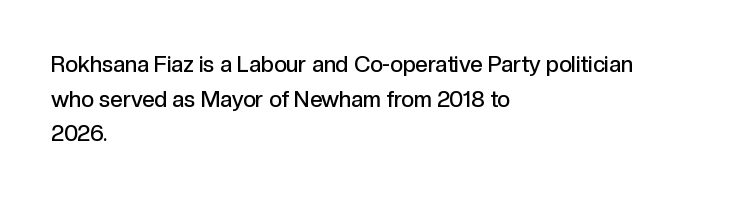
The image shows 22 px text type, upright; set left-aligned, normal line spacing (1.57x), normal letter spacing, not underlined.
